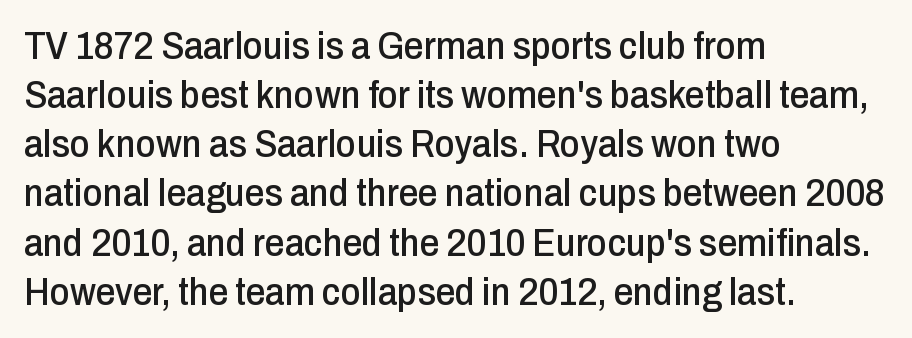
Q: Is the text italic (slanted)? A: No, it is upright.
Q: Is the typeface a serif or a sans-serif typeface? A: Sans-serif.
Q: Is the text underlined? A: No.
Q: How is the paragraph aligned? A: Left-aligned.
Q: Is the spacing between letters normal or unusually wide? A: Normal.
Q: Is the spacing between lines tight, normal or loose? A: Normal.
Q: Width (condensed, normal, or wide)? A: Condensed.
Q: Stroke contrast? A: Low.
Q: x-height? A: Medium.
Q: Monospaced? A: No.
